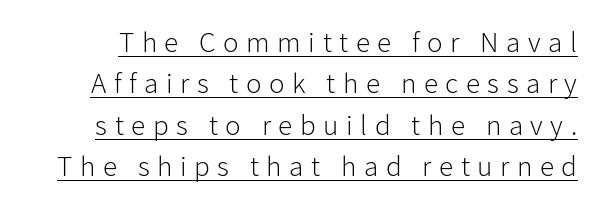
The image shows 29 px light sans-serif type, upright; set normal line spacing (1.43x), unusually wide letter spacing (+0.26 em), underlined; low stroke contrast and a medium x-height.
